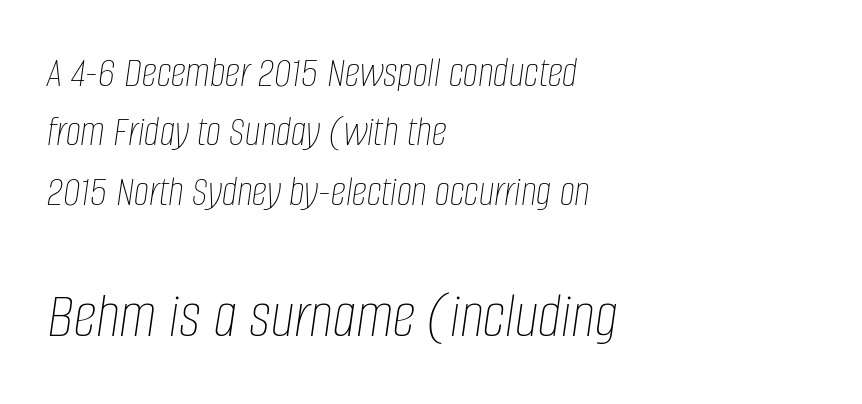
Does the lettering tilt? It does — this is italic. Weight: in the light-to-regular range. Think of a printed novel: that variable character pitch is what you see here. The block sitting lower on the canvas is the one with enlarged characters. The type is set solid horizontally, with unmodified tracking. Summary of vertical rhythm: regular, with standard interline spacing.
